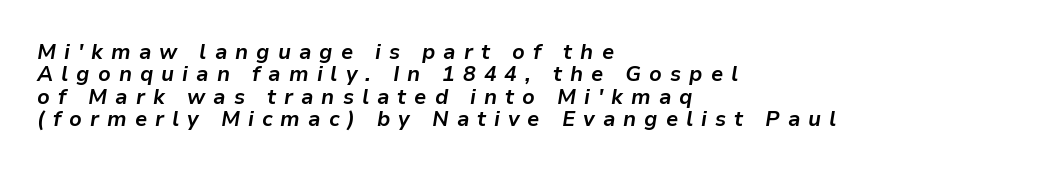
The font is running at its bold setting. Any mark beneath the type? The region is blank. The axis of the letterforms is tilted away from vertical. Visually the block forms a straight wall on the left and a jagged coastline on the right. One glance says dense: line gaps are narrower than usual. Look at the tracking — it's clearly loosened, letters drifting apart.
